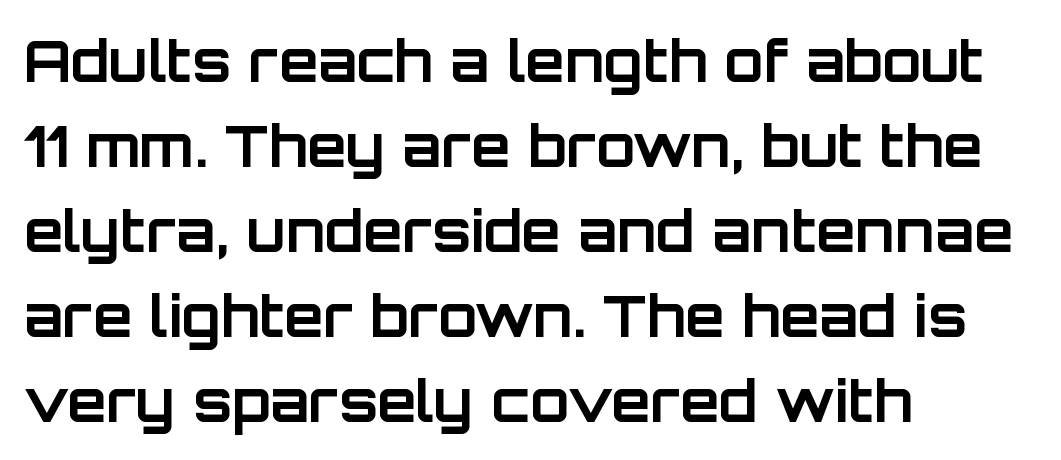
This sample is left-justified, so line endings fall wherever the words run out. Short note: letters normally spaced. Serif or sans? Sans — the stroke terminals are bare. Quick note: interline space is typical. Here the designer chose a conventional face with non-uniform glyph widths. These lines were composed using upright roman letters.
